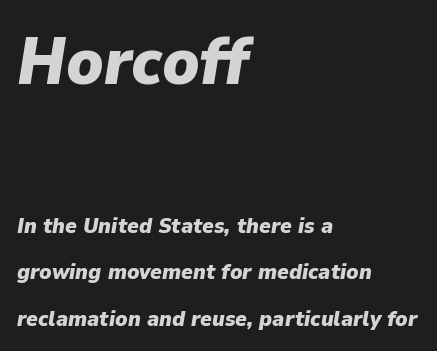
The letterforms sit shoulder to shoulder at normal distance. You get the large type first, then a drop to smaller type. The letters advance in unequal steps, a hallmark of proportional type. Unmarked baselines from the first word to the last. These lines carry a lot of weight — the face is fully bold.
